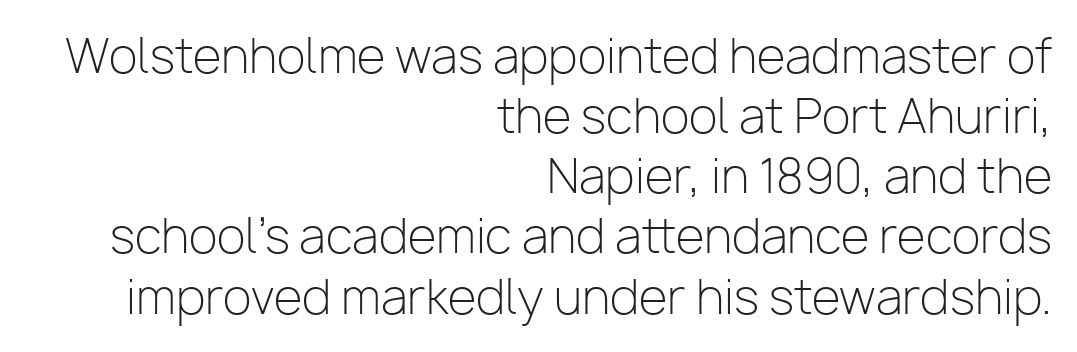
Q: Is the text bold? A: No.
Q: Is the text italic (slanted)? A: No, it is upright.
Q: Is the typeface a serif or a sans-serif typeface? A: Sans-serif.
Q: Is the text underlined? A: No.
Q: How is the paragraph aligned? A: Right-aligned.
Q: Is the spacing between letters normal or unusually wide? A: Normal.
Q: Is the spacing between lines tight, normal or loose? A: Normal.
Q: Width (condensed, normal, or wide)? A: Normal.
Q: Stroke contrast? A: Low.
Q: x-height? A: Medium.
Q: Monospaced? A: No.
